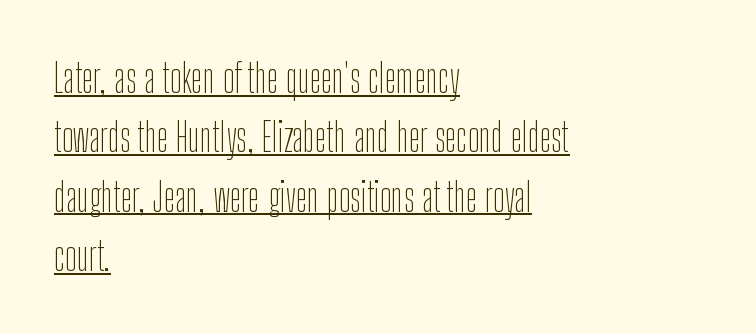
{"serif": "no", "italic": "no", "bold": "no", "weight": "thin", "width": "condensed", "stroke_contrast": "low", "x_height": "medium", "monospaced": "no", "underline": "yes", "align": "left", "line_spacing": "normal", "line_spacing_ratio": 1.52, "letter_spacing": "normal", "letter_spacing_em": 0.0, "glyph_px": 39}
